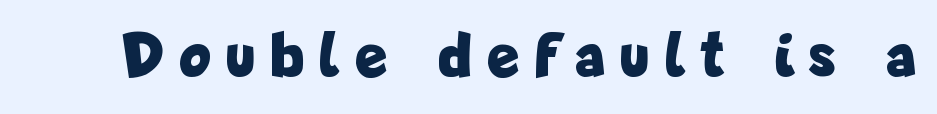
The image shows 64 px bold, condensed sans-serif type, upright; set unusually wide letter spacing (+0.28 em), not underlined; low stroke contrast and a medium x-height.
